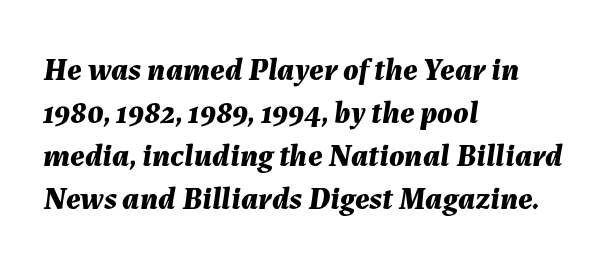
You could not count columns in this text — the font is proportionally spaced. What stands out about the letter spacing? Nothing — it is the standard amount. Tall strokes in this sample are angled rather than plumb. Is the type bold? Yes — the strokes are clearly thick and heavy. The rows are spaced the way most documents space them.
